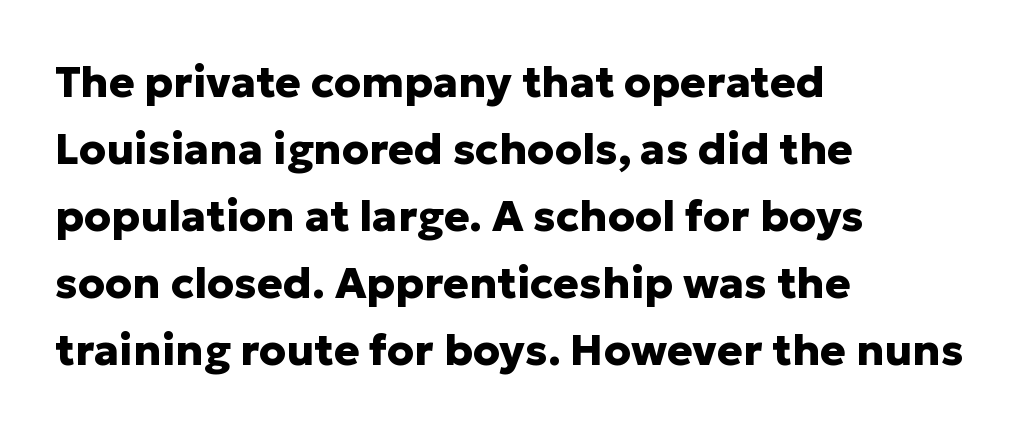
The image shows 43 px heavy sans-serif type, upright; set left-aligned, normal line spacing (1.56x), normal letter spacing, not underlined; low stroke contrast and a medium x-height.
